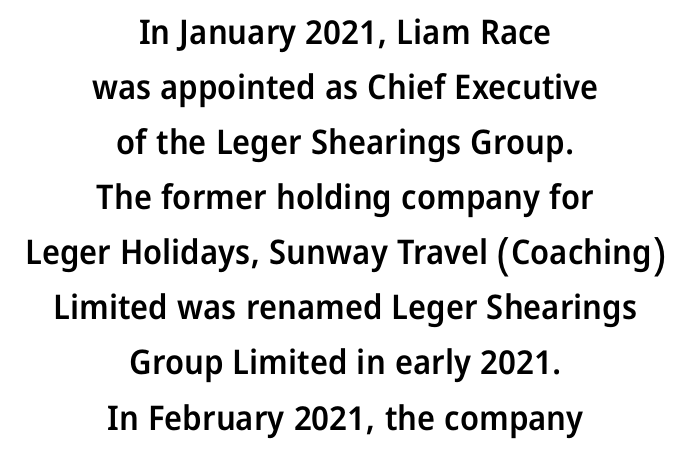
Every stem runs plumb, perpendicular to the baseline. A typesetter would call this proportional, since set widths differ per character. What kind of face is this? One without serifs — a sans. Baseline-to-baseline distance is the conventional proportion of letter height.
